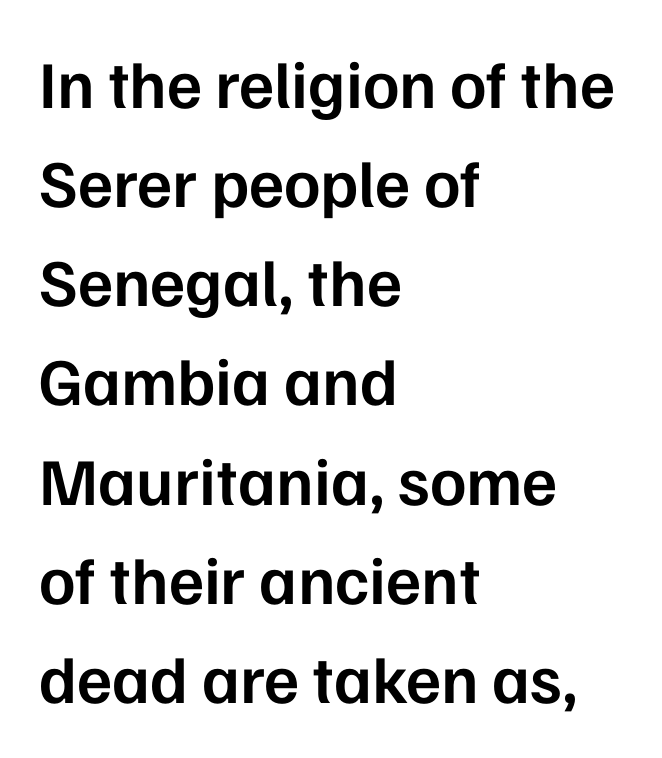
Q: Is the text bold? A: Semi-bold.
Q: Is the text italic (slanted)? A: No, it is upright.
Q: Is the typeface a serif or a sans-serif typeface? A: Sans-serif.
Q: Is the text underlined? A: No.
Q: How is the paragraph aligned? A: Left-aligned.
Q: Is the spacing between letters normal or unusually wide? A: Normal.
Q: Is the spacing between lines tight, normal or loose? A: Normal.
Q: Width (condensed, normal, or wide)? A: Normal.
Q: Stroke contrast? A: Low.
Q: x-height? A: Medium.
Q: Monospaced? A: No.
